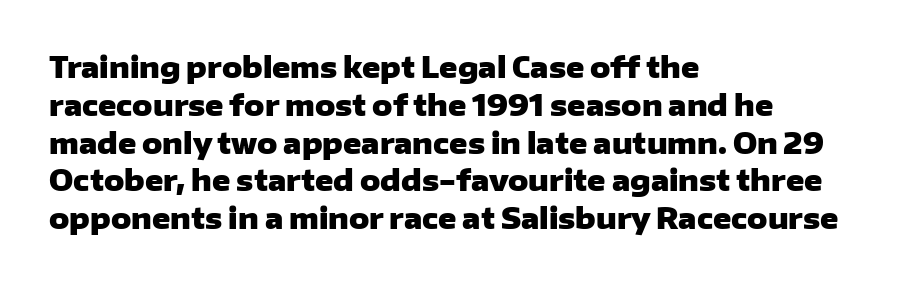
The passage shown is typeset with a sans-serif family. Tracking here is standard; glyphs follow each other at the usual distance. Italic? Not at all — the glyphs are vertical. The passage shown is typed in a proportional face where columns would drift.
